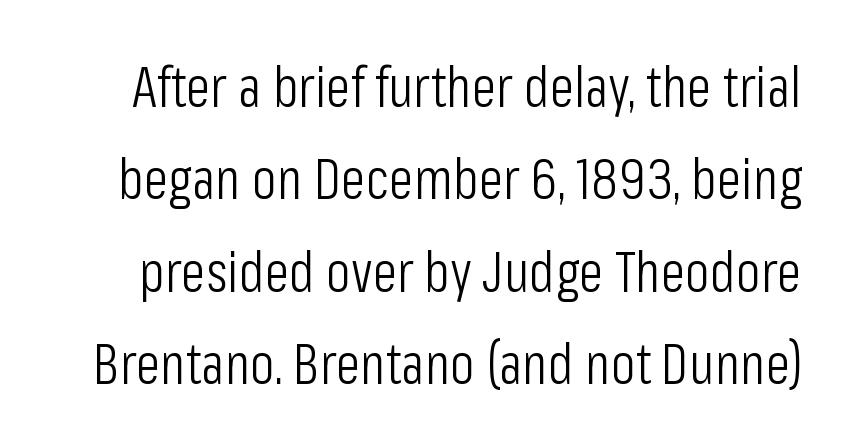
{"serif": "no", "italic": "no", "bold": "no", "weight": "light", "width": "condensed", "stroke_contrast": "low", "x_height": "medium", "monospaced": "no", "underline": "no", "line_spacing": "normal", "line_spacing_ratio": 1.62, "letter_spacing": "normal", "letter_spacing_em": 0.0, "glyph_px": 57}
